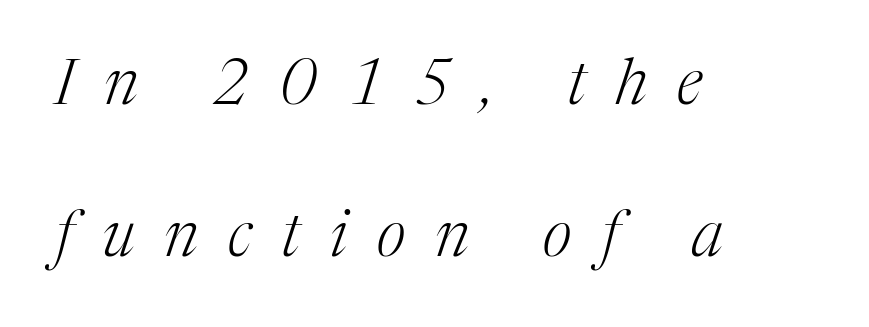
The image shows 63 px light serif type, italic (leaning right); set left-aligned, loose line spacing (2.42x), unusually wide letter spacing (+0.47 em), not underlined; medium stroke contrast and a medium x-height.
